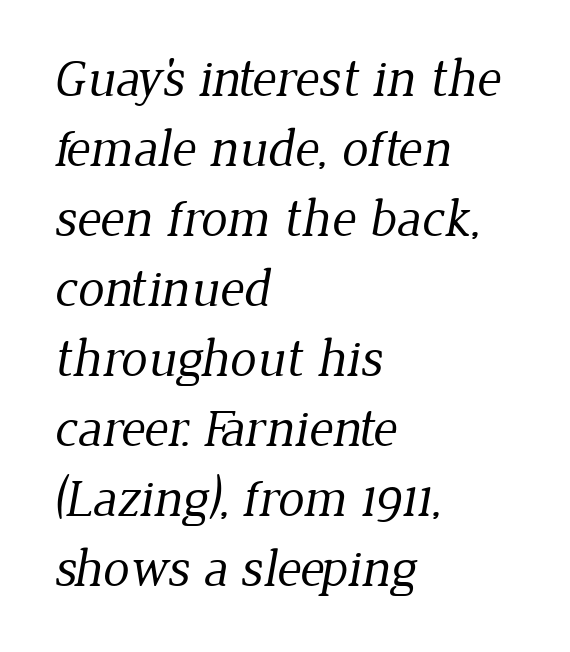
Q: Is the text bold? A: No.
Q: Is the typeface a serif or a sans-serif typeface? A: Serif.
Q: Is the text underlined? A: No.
Q: How is the paragraph aligned? A: Left-aligned.
Q: Is the spacing between letters normal or unusually wide? A: Normal.
Q: Is the spacing between lines tight, normal or loose? A: Normal.
Q: Width (condensed, normal, or wide)? A: Normal.
Q: Stroke contrast? A: Low.
Q: x-height? A: Medium.
Q: Monospaced? A: No.
